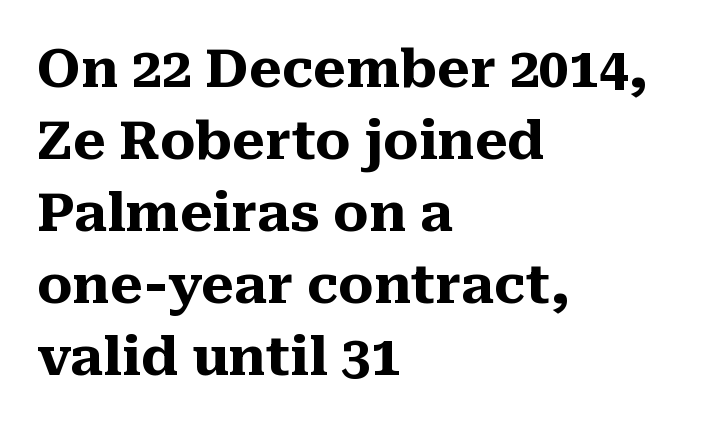
The image shows 53 px heavy serif type, upright; set left-aligned, normal line spacing (1.36x), normal letter spacing, not underlined; medium stroke contrast and a medium x-height.
